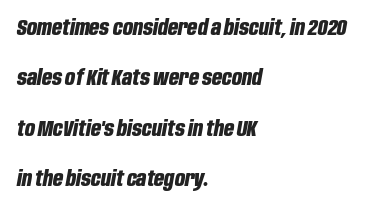
Q: Is the text bold? A: Yes.
Q: Is the text italic (slanted)? A: Yes, it leans right by about 10 degrees.
Q: Is the text underlined? A: No.
Q: How is the paragraph aligned? A: Left-aligned.
Q: Is the spacing between letters normal or unusually wide? A: Normal.
Q: Is the spacing between lines tight, normal or loose? A: Loose.
